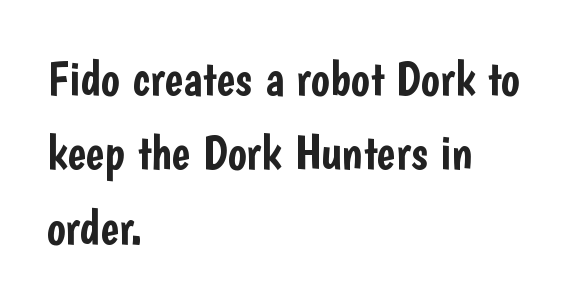
The lines are quadded left. Regarding serifs, this sample does without them. Italic: no, the glyphs are upright roman. A typesetter would call this proportional, since set widths differ per character. The baseline area is clear. Does extra space separate the letters? No, they use regular spacing.
